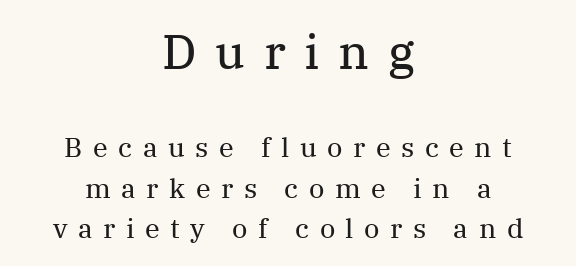
The image shows 48 px regular-weight serif type, upright; set centered, normal line spacing (1.5x), unusually wide letter spacing (+0.39 em), not underlined; the first (top) block is 1.78x larger; medium stroke contrast and a medium x-height.
